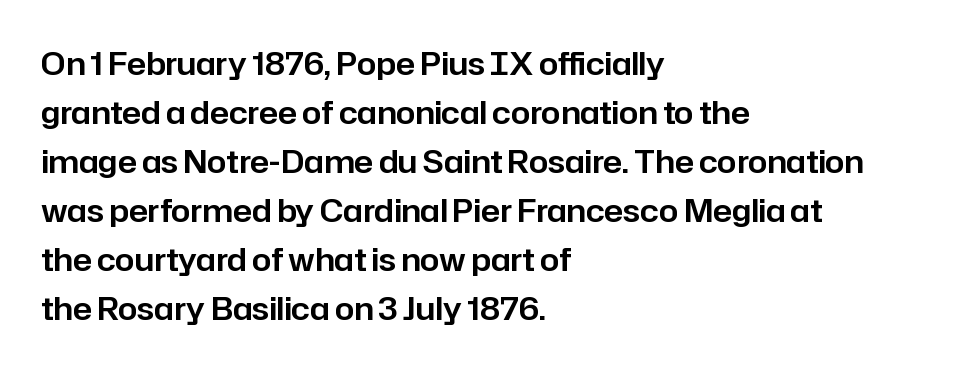
{"serif": "no", "italic": "no", "width": "normal", "stroke_contrast": "low", "x_height": "medium", "monospaced": "no", "underline": "no", "align": "left", "line_spacing": "normal", "line_spacing_ratio": 1.58, "letter_spacing": "normal", "letter_spacing_em": 0.0, "glyph_px": 31}
